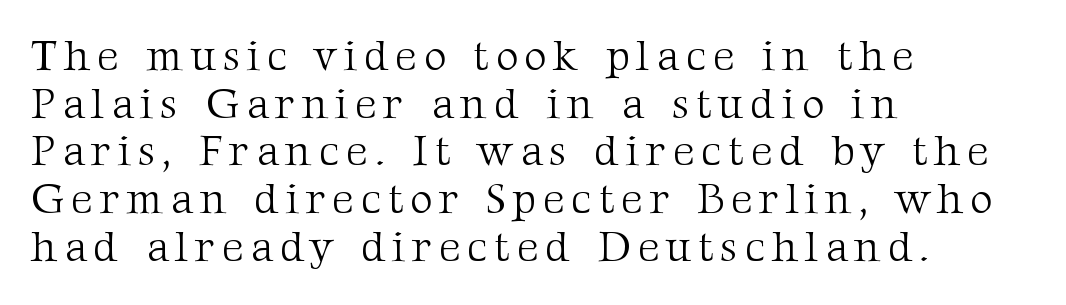
{"serif": "yes", "italic": "no", "bold": "no", "weight": "light", "width": "normal", "stroke_contrast": "medium", "x_height": "medium", "monospaced": "no", "underline": "no", "align": "left", "line_spacing": "tight", "line_spacing_ratio": 1.11, "glyph_px": 43}
